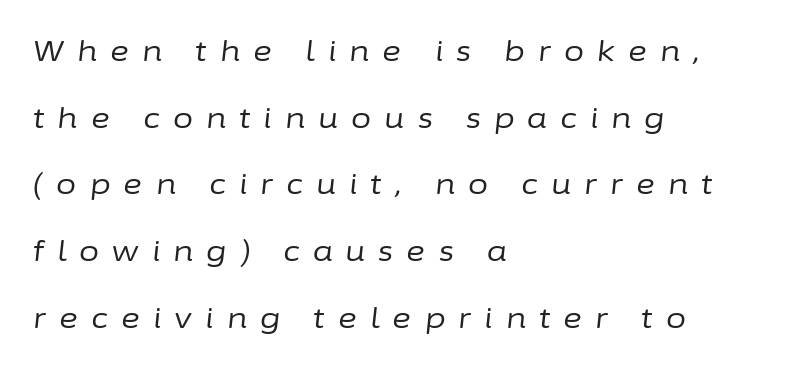
The image shows 29 px regular-weight type, italic (leaning right); set left-aligned, loose line spacing (2.3x), unusually wide letter spacing (+0.45 em), not underlined; low stroke contrast and a medium x-height.
